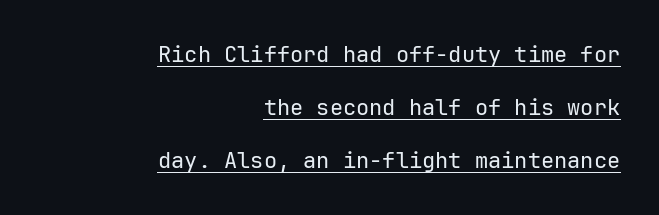
The image shows 22 px text type, upright; set right-aligned, loose line spacing (2.42x), normal letter spacing, underlined.
